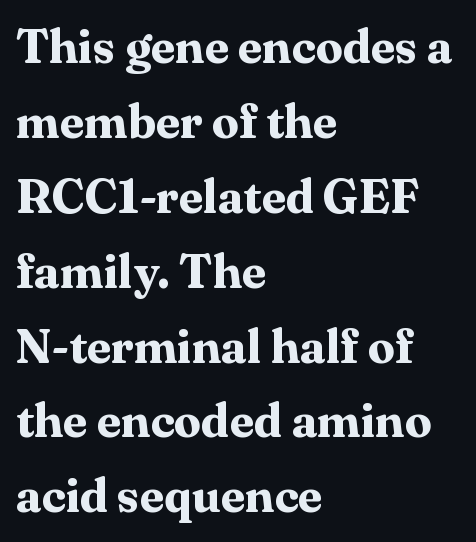
Q: Is the text bold? A: Yes.
Q: Is the text italic (slanted)? A: No, it is upright.
Q: Is the typeface a serif or a sans-serif typeface? A: Serif.
Q: Is the text underlined? A: No.
Q: How is the paragraph aligned? A: Left-aligned.
Q: Is the spacing between letters normal or unusually wide? A: Normal.
Q: Is the spacing between lines tight, normal or loose? A: Normal.
Q: Width (condensed, normal, or wide)? A: Normal.
Q: Stroke contrast? A: Medium.
Q: x-height? A: Medium.
Q: Monospaced? A: No.
